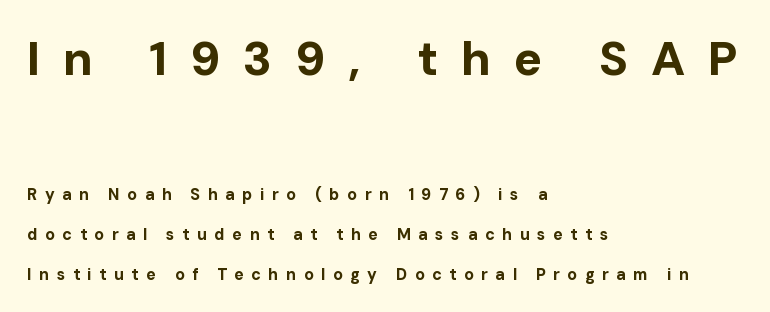
The rendering uses natural spacing where letterforms have individual widths. Nobody drew a line under any word here. Characters remain perfectly vertical along every line. If you drew a ruler down the left edge, every line would touch it.
